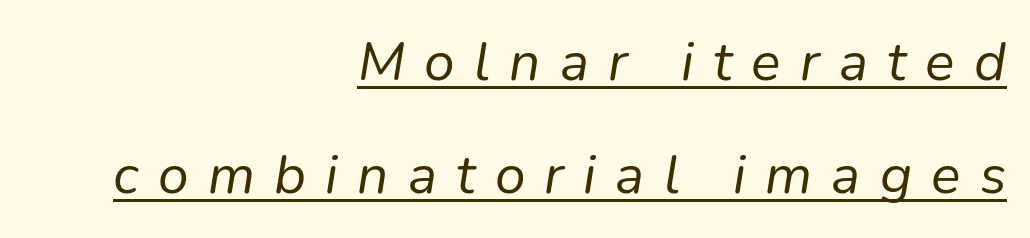
{"italic": "yes", "lean": "right", "slant_degrees": 9, "bold": "no", "weight": "regular", "width": "normal", "stroke_contrast": "low", "x_height": "medium", "monospaced": "no", "underline": "yes", "align": "right", "line_spacing": "loose", "line_spacing_ratio": 2.06, "letter_spacing": "wide", "letter_spacing_em": 0.35, "glyph_px": 55}
